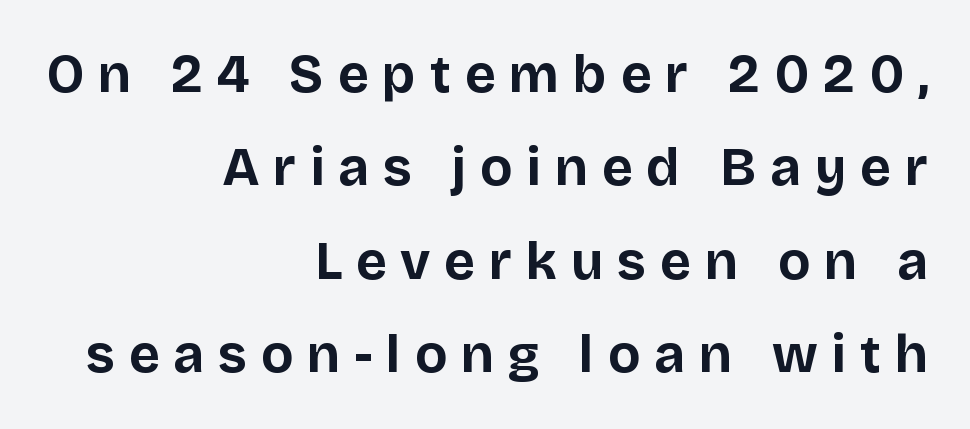
The image shows 53 px bold sans-serif type, upright; set right-aligned, line spacing 1.76x, unusually wide letter spacing (+0.26 em), not underlined; low stroke contrast and a large x-height.
